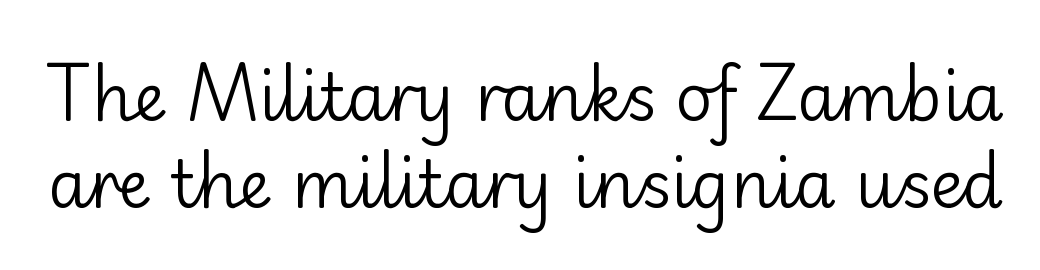
{"serif": "no", "italic": "no", "bold": "no", "weight": "regular", "width": "normal", "stroke_contrast": "low", "x_height": "small", "monospaced": "no", "underline": "no", "line_spacing": "normal", "line_spacing_ratio": 1.34, "letter_spacing": "normal", "letter_spacing_em": 0.0, "glyph_px": 65}
